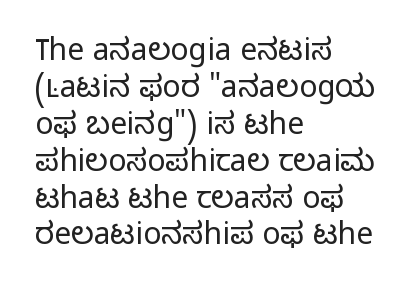
The image shows 30 px light sans-serif type, upright; set left-aligned, line spacing 1.23x, normal letter spacing, not underlined; low stroke contrast and a medium x-height.
